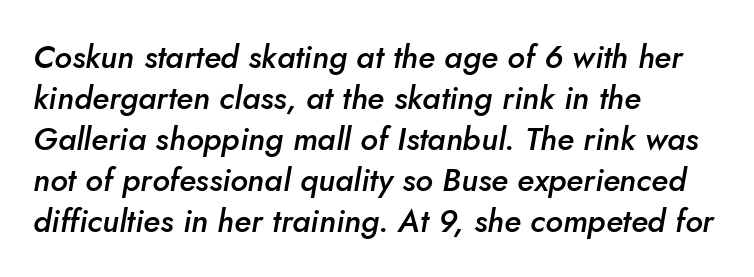
{"italic": "yes", "lean": "right", "slant_degrees": 10, "bold": "semi", "weight": "semibold", "width": "normal", "stroke_contrast": "low", "x_height": "small", "monospaced": "no", "underline": "no", "align": "left", "line_spacing": "normal", "line_spacing_ratio": 1.28, "letter_spacing": "normal", "letter_spacing_em": 0.0, "glyph_px": 32}
